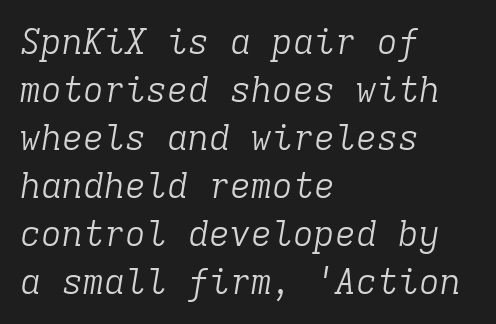
The line texture is even and compact thanks to regular tracking. Type style note: has serifs. This rendering features lettering with no underline. Stroke thickness stays within the range of a standard reading face or lighter. A typesetter would call this monospace, since all characters share one set width.
